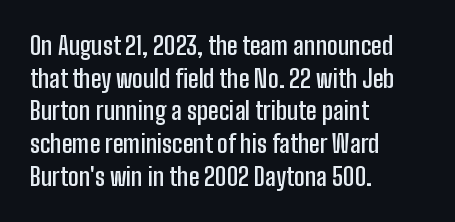
The image shows 25 px text type, upright; set left-aligned, normal line spacing (1.31x), normal letter spacing, not underlined.
